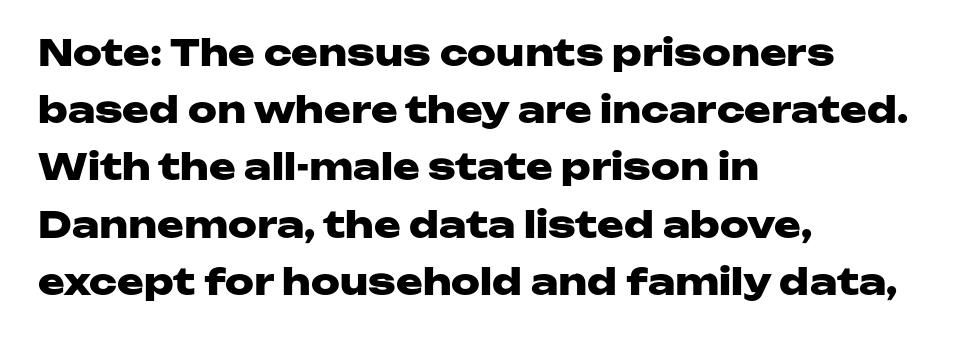
Q: Is the text bold? A: Yes.
Q: Is the text italic (slanted)? A: No, it is upright.
Q: Is the typeface a serif or a sans-serif typeface? A: Sans-serif.
Q: Is the text underlined? A: No.
Q: How is the paragraph aligned? A: Left-aligned.
Q: Is the spacing between letters normal or unusually wide? A: Normal.
Q: Is the spacing between lines tight, normal or loose? A: Normal.
Q: Width (condensed, normal, or wide)? A: Wide.
Q: Stroke contrast? A: Low.
Q: x-height? A: Medium.
Q: Monospaced? A: No.
